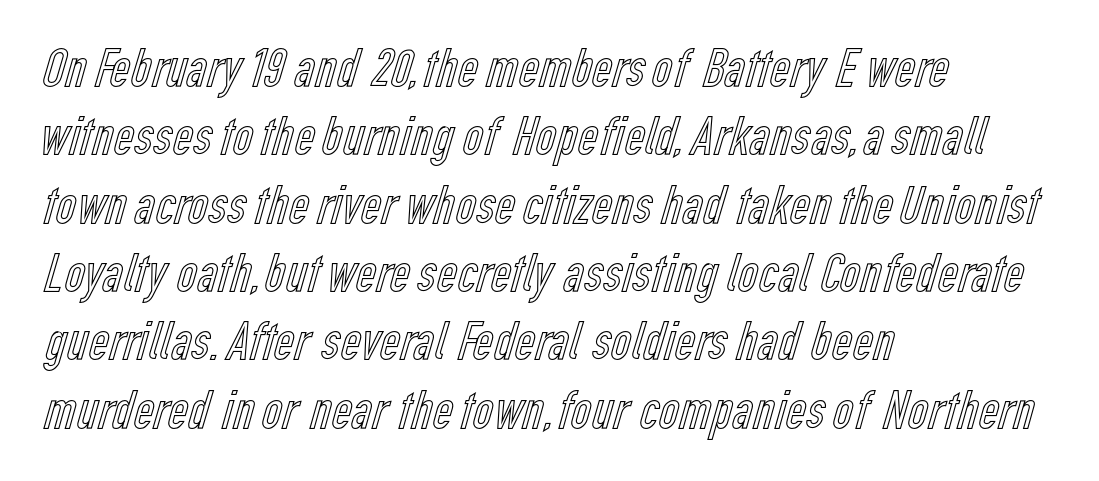
Q: Is the text italic (slanted)? A: Yes.
Q: Is the text underlined? A: No.
Q: How is the paragraph aligned? A: Left-aligned.
Q: Is the spacing between letters normal or unusually wide? A: Normal.
Q: Width (condensed, normal, or wide)? A: Condensed.
Q: x-height? A: Medium.
Q: Monospaced? A: No.
